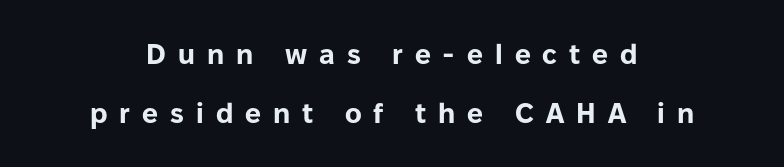
Q: Is the text bold? A: Yes.
Q: Is the text italic (slanted)? A: No, it is upright.
Q: Is the typeface a serif or a sans-serif typeface? A: Sans-serif.
Q: Is the text underlined? A: No.
Q: Is the spacing between letters normal or unusually wide? A: Unusually wide.
Q: Is the spacing between lines tight, normal or loose? A: Loose.
Q: Width (condensed, normal, or wide)? A: Normal.
Q: Stroke contrast? A: Low.
Q: x-height? A: Medium.
Q: Monospaced? A: No.
